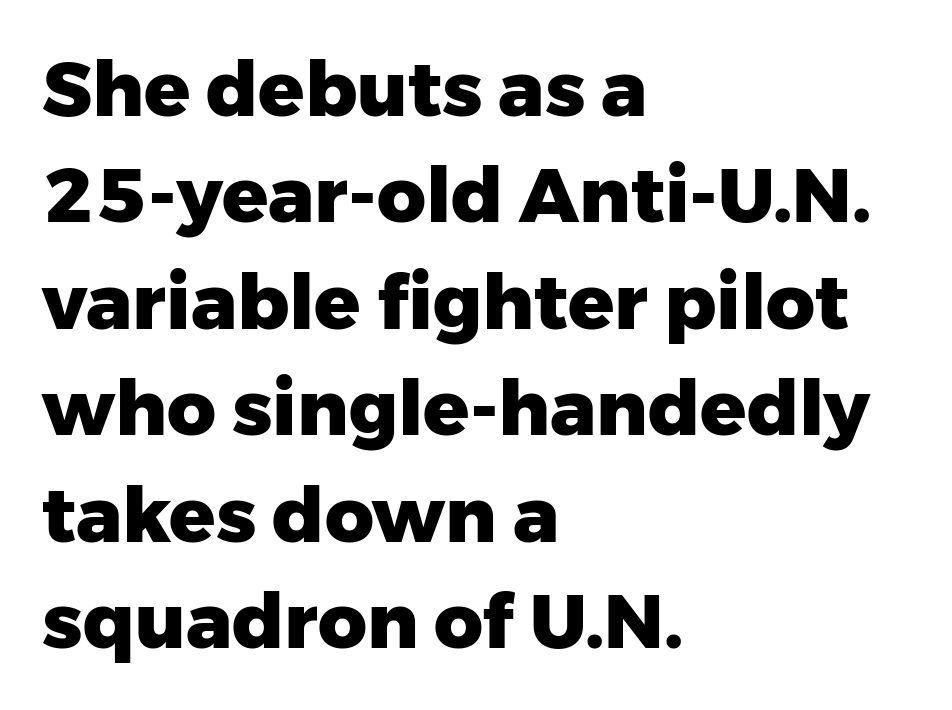
The image shows 76 px heavy sans-serif type, upright; set left-aligned, normal line spacing (1.4x), normal letter spacing, not underlined; low stroke contrast and a medium x-height.
